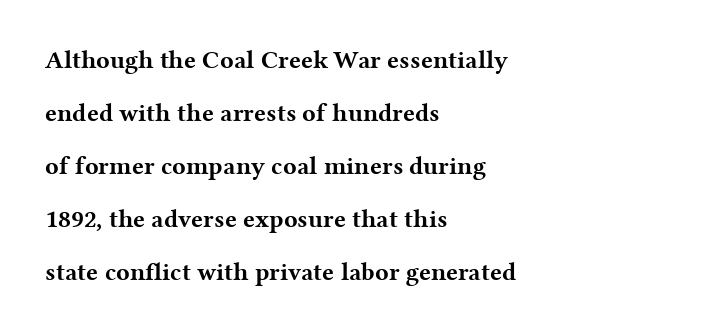
Q: Is the text bold? A: Yes.
Q: Is the text italic (slanted)? A: No, it is upright.
Q: Is the text underlined? A: No.
Q: How is the paragraph aligned? A: Left-aligned.
Q: Is the spacing between letters normal or unusually wide? A: Normal.
Q: Is the spacing between lines tight, normal or loose? A: Loose.
